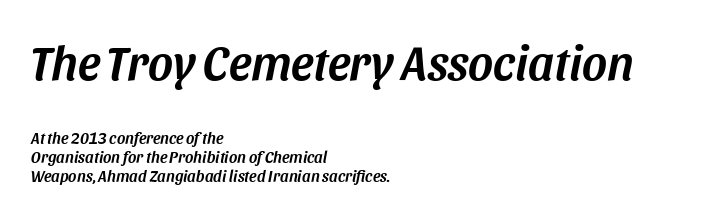
{"italic": "yes", "lean": "right", "slant_degrees": 11, "width": "normal", "stroke_contrast": "medium", "x_height": "large", "monospaced": "no", "underline": "no", "align": "left", "line_spacing_ratio": 1.2, "letter_spacing": "normal", "letter_spacing_em": 0.0, "larger_block": "first", "size_ratio": 3.0, "glyph_px": 48}
